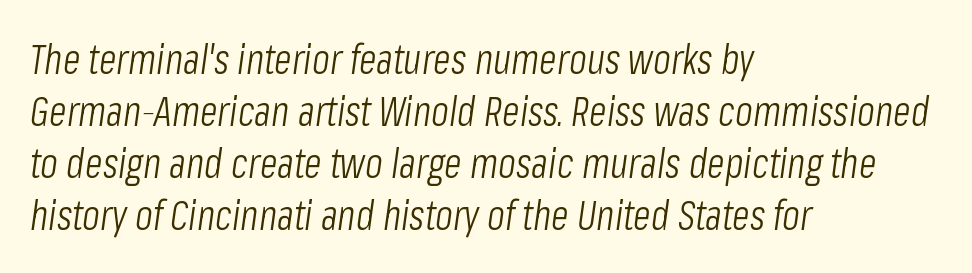
Q: Is the text bold? A: No.
Q: Is the text italic (slanted)? A: Yes, it leans right by about 8 degrees.
Q: Is the text underlined? A: No.
Q: How is the paragraph aligned? A: Left-aligned.
Q: Is the spacing between letters normal or unusually wide? A: Normal.
Q: Is the spacing between lines tight, normal or loose? A: Normal.
Q: Width (condensed, normal, or wide)? A: Condensed.
Q: Stroke contrast? A: Low.
Q: x-height? A: Medium.
Q: Monospaced? A: No.
